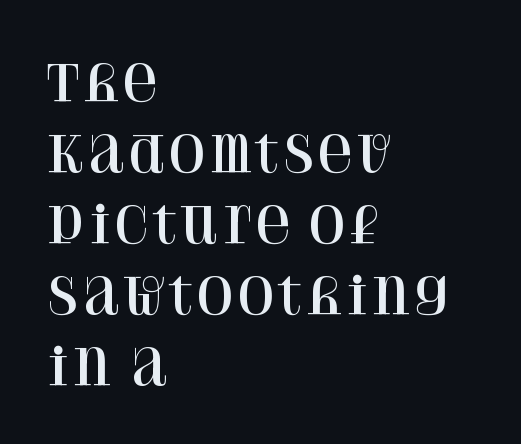
{"serif": "yes", "italic": "no", "width": "normal", "stroke_contrast": "high", "x_height": "large", "monospaced": "no", "underline": "no", "align": "left", "line_spacing": "normal", "line_spacing_ratio": 1.45, "letter_spacing": "normal", "letter_spacing_em": 0.0, "glyph_px": 49}
